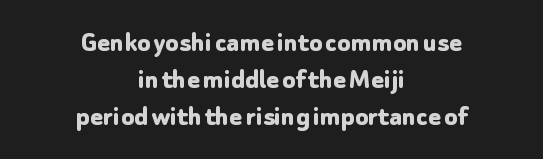
The image shows 30 px bold sans-serif type, upright; set centered, line spacing 1.24x, normal letter spacing, not underlined; low stroke contrast and a medium x-height.
